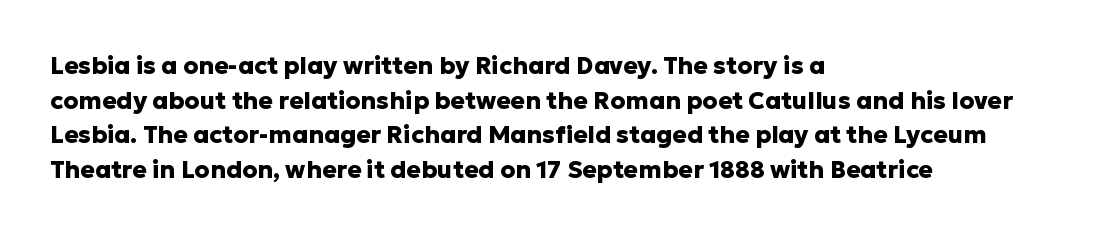
The image shows 24 px bold type, upright; set left-aligned, normal line spacing (1.44x), normal letter spacing, not underlined.
